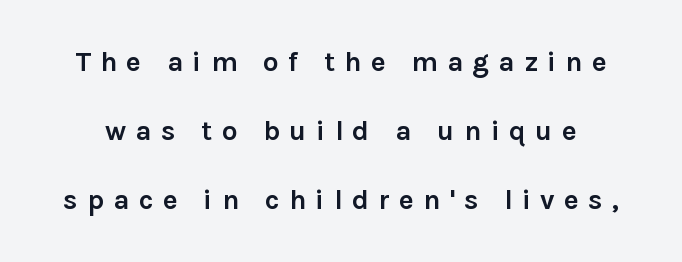
As a designer I'd log this as weight 700, bold. Here the designer chose a conventional face with non-uniform glyph widths. Notice how the stems are strictly vertical — no italics here. Has an underline been added? It has not. Look at the tracking — it's clearly loosened, letters drifting apart.
